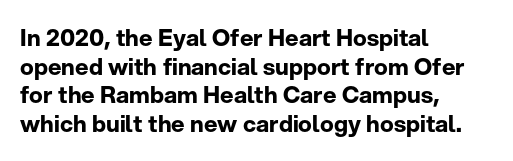
In CSS terms this would be text-align: left. On the weight axis this lands at bold, roughly 700. No word sits above an underline. Regarding leading, the lines here are spaced in the standard way. Quick note: not italic, upright. Glyph-to-glyph distance matches everyday printed text.
